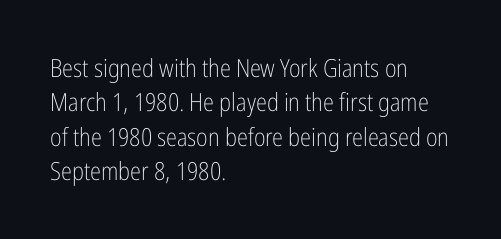
{"italic": "no", "bold": "no", "underline": "no", "align": "left", "line_spacing": "normal", "line_spacing_ratio": 1.38, "letter_spacing": "normal", "letter_spacing_em": 0.0, "glyph_px": 25}
